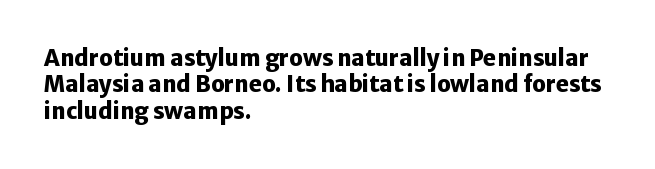
Q: Is the text bold? A: Yes.
Q: Is the text italic (slanted)? A: No, it is upright.
Q: Is the text underlined? A: No.
Q: How is the paragraph aligned? A: Left-aligned.
Q: Is the spacing between letters normal or unusually wide? A: Normal.
